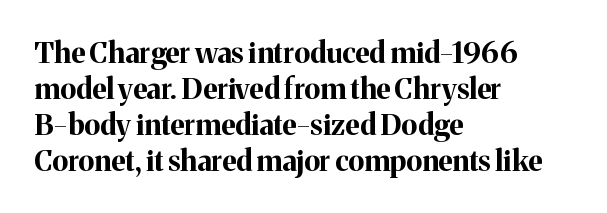
These lines keep a tight, regular rhythm from letter to letter. Heavy, bold letterforms. Rule under the text: the space is simply empty. No italicization has been applied; the sample stays upright.
